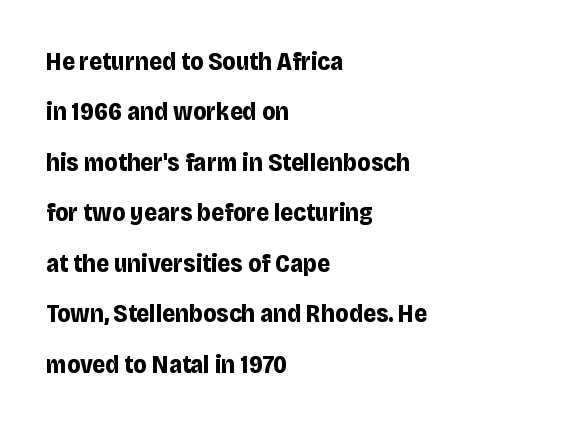
Nothing unusual about the tracking: characters are spaced as the font intends. The font's upright variant was chosen for this text. Casual observation: everything's shoved over to the left. Heavy-handed strokes throughout: this text is bold. The vertical gap from one line to the next is large.
